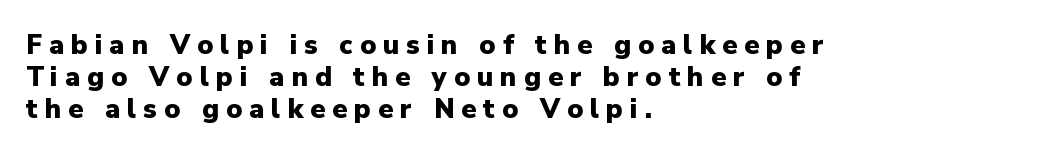
The image shows 27 px bold type, upright; set left-aligned, line spacing 1.18x, unusually wide letter spacing (+0.26 em), not underlined.
